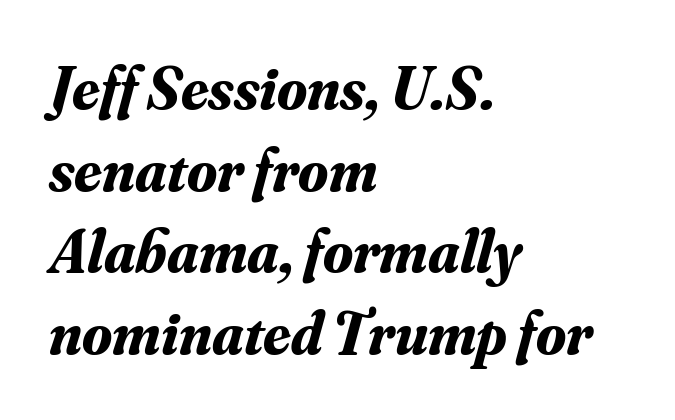
The image shows 61 px bold serif type, italic (leaning right); set left-aligned, normal line spacing (1.34x), normal letter spacing, not underlined; medium stroke contrast and a small x-height.
